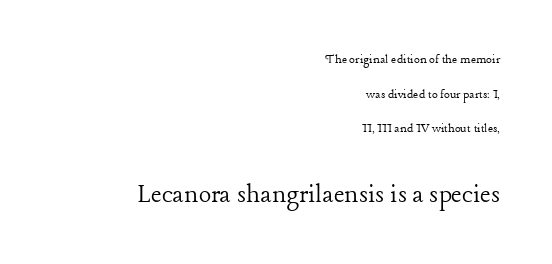
Layout note: lines flush right. Type without underlining. Note the varied advance widths — an 'i' is clearly narrower than an 'm'. Interline gaps are noticeably wide in this sample.
